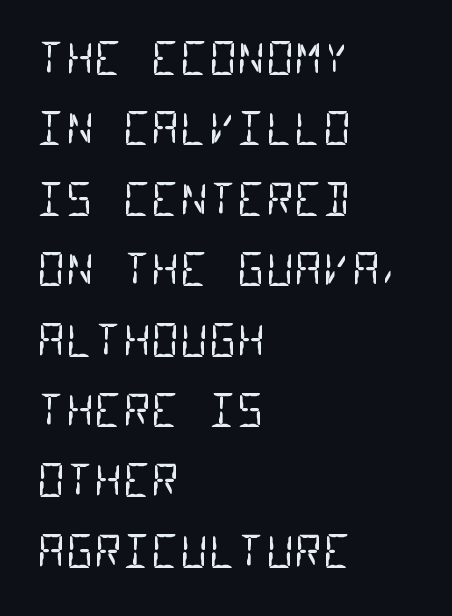
Q: Is the text bold? A: No.
Q: Is the typeface a serif or a sans-serif typeface? A: Sans-serif.
Q: Is the text underlined? A: No.
Q: How is the paragraph aligned? A: Left-aligned.
Q: Is the spacing between letters normal or unusually wide? A: Normal.
Q: Is the spacing between lines tight, normal or loose? A: Normal.
Q: Width (condensed, normal, or wide)? A: Condensed.
Q: Stroke contrast? A: Low.
Q: x-height? A: Large.
Q: Monospaced? A: Yes.
